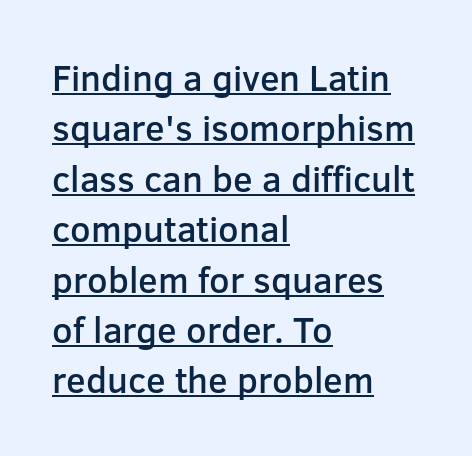
Q: Is the text bold? A: Semi-bold.
Q: Is the text italic (slanted)? A: No, it is upright.
Q: Is the typeface a serif or a sans-serif typeface? A: Sans-serif.
Q: Is the text underlined? A: Yes.
Q: How is the paragraph aligned? A: Left-aligned.
Q: Is the spacing between letters normal or unusually wide? A: Normal.
Q: Is the spacing between lines tight, normal or loose? A: Normal.
Q: Width (condensed, normal, or wide)? A: Normal.
Q: Stroke contrast? A: Low.
Q: x-height? A: Medium.
Q: Monospaced? A: No.
